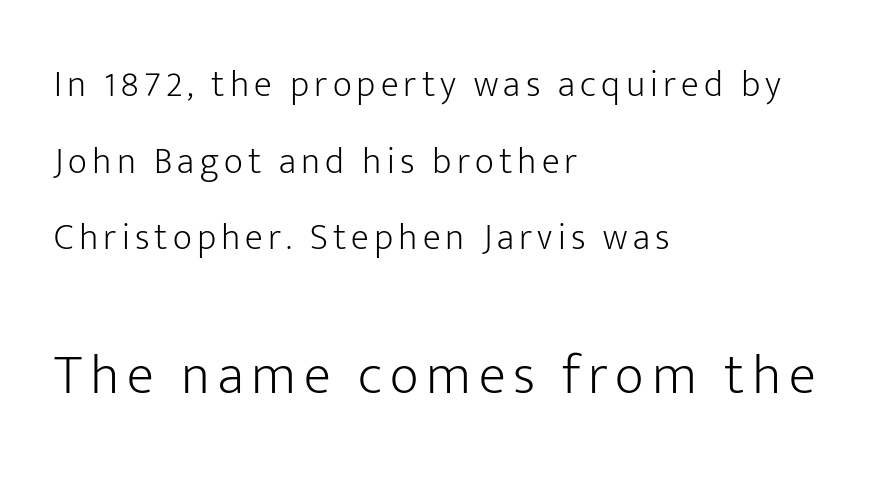
{"serif": "no", "italic": "no", "bold": "no", "weight": "light", "width": "normal", "stroke_contrast": "low", "x_height": "medium", "monospaced": "no", "underline": "no", "align": "left", "line_spacing": "loose", "line_spacing_ratio": 2.07, "larger_block": "second", "size_ratio": 1.51, "glyph_px": 56}
